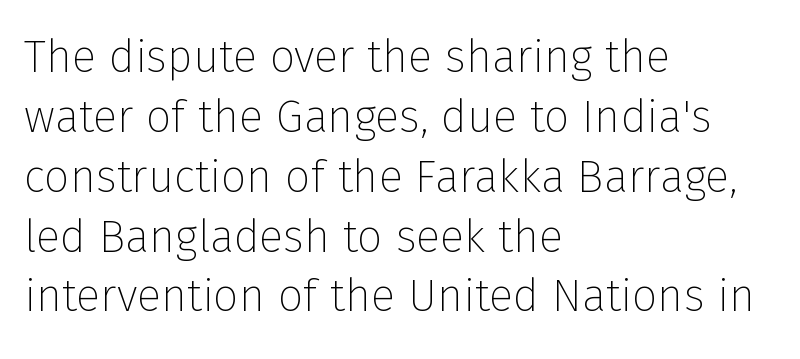
Q: Is the text bold? A: No.
Q: Is the text italic (slanted)? A: No, it is upright.
Q: Is the typeface a serif or a sans-serif typeface? A: Sans-serif.
Q: Is the text underlined? A: No.
Q: How is the paragraph aligned? A: Left-aligned.
Q: Is the spacing between letters normal or unusually wide? A: Normal.
Q: Is the spacing between lines tight, normal or loose? A: Normal.
Q: Width (condensed, normal, or wide)? A: Normal.
Q: Stroke contrast? A: Low.
Q: x-height? A: Medium.
Q: Monospaced? A: No.
